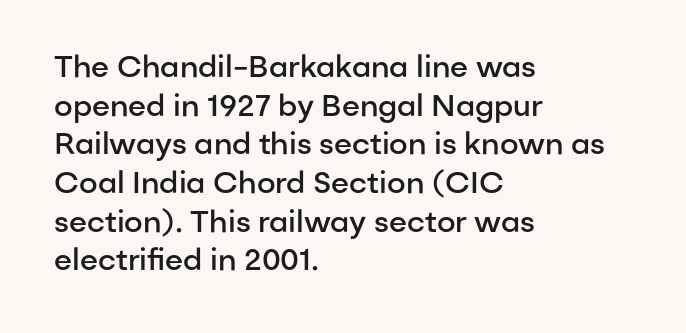
The image shows 30 px semibold sans-serif type, upright; set left-aligned, normal line spacing (1.29x), normal letter spacing, not underlined; low stroke contrast and a medium x-height.
